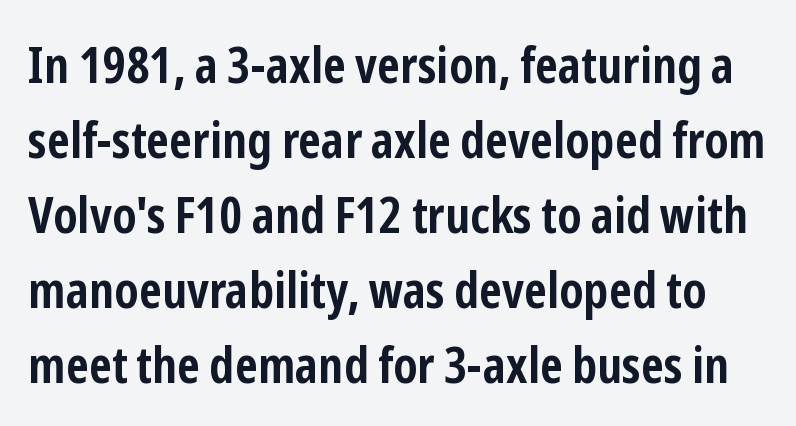
The image shows 51 px semibold, condensed sans-serif type, upright; set normal line spacing (1.47x), normal letter spacing, not underlined; low stroke contrast and a medium x-height.
